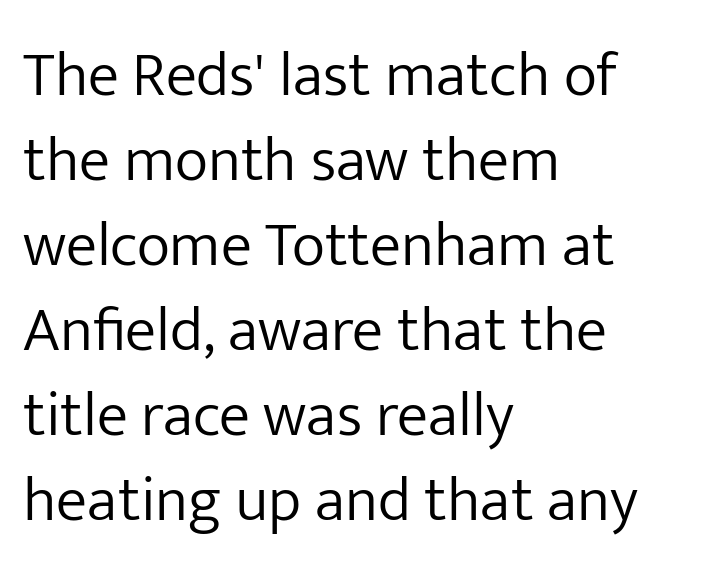
{"serif": "no", "italic": "no", "bold": "no", "weight": "light", "width": "normal", "stroke_contrast": "low", "x_height": "medium", "monospaced": "no", "underline": "no", "align": "left", "line_spacing": "normal", "line_spacing_ratio": 1.35, "letter_spacing": "normal", "letter_spacing_em": 0.0, "glyph_px": 63}
